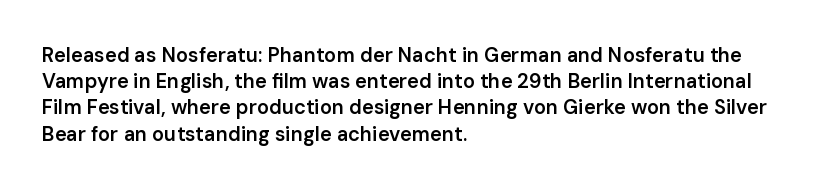
Q: Is the text bold? A: Semi-bold.
Q: Is the text italic (slanted)? A: No, it is upright.
Q: Is the text underlined? A: No.
Q: How is the paragraph aligned? A: Left-aligned.
Q: Is the spacing between letters normal or unusually wide? A: Normal.
Q: Is the spacing between lines tight, normal or loose? A: Normal.
